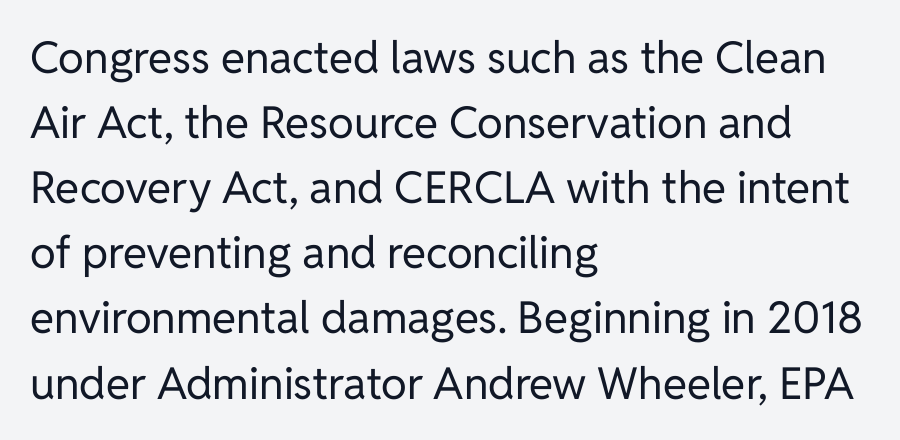
{"serif": "no", "italic": "no", "bold": "no", "weight": "regular", "width": "normal", "stroke_contrast": "low", "x_height": "medium", "monospaced": "no", "underline": "no", "align": "left", "line_spacing": "normal", "line_spacing_ratio": 1.48, "letter_spacing": "normal", "letter_spacing_em": 0.0, "glyph_px": 44}
